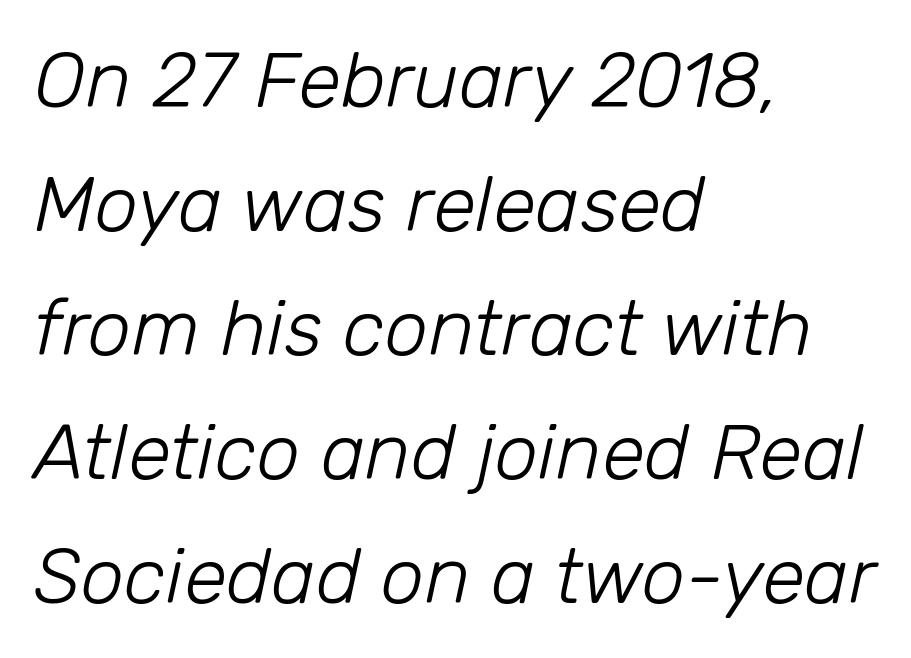
Q: Is the text bold? A: No.
Q: Is the text italic (slanted)? A: Yes, it leans right by about 12 degrees.
Q: Is the text underlined? A: No.
Q: How is the paragraph aligned? A: Left-aligned.
Q: Is the spacing between letters normal or unusually wide? A: Normal.
Q: Is the spacing between lines tight, normal or loose? A: Normal.
Q: Width (condensed, normal, or wide)? A: Normal.
Q: Stroke contrast? A: Low.
Q: x-height? A: Medium.
Q: Monospaced? A: No.
